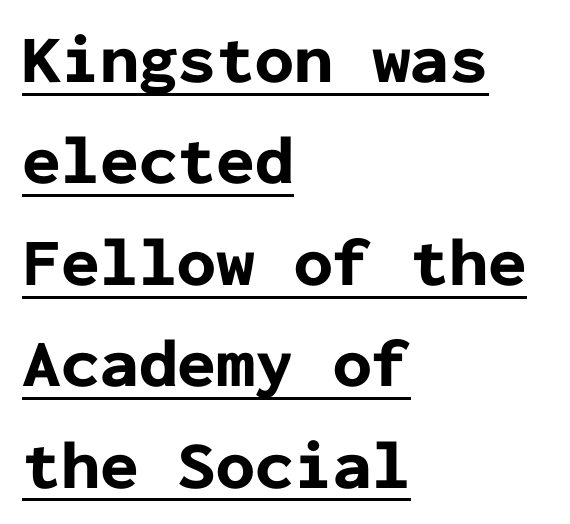
The image shows 69 px bold sans-serif type, upright, monospaced; set left-aligned, normal line spacing (1.47x), normal letter spacing, underlined; low stroke contrast and a medium x-height.
